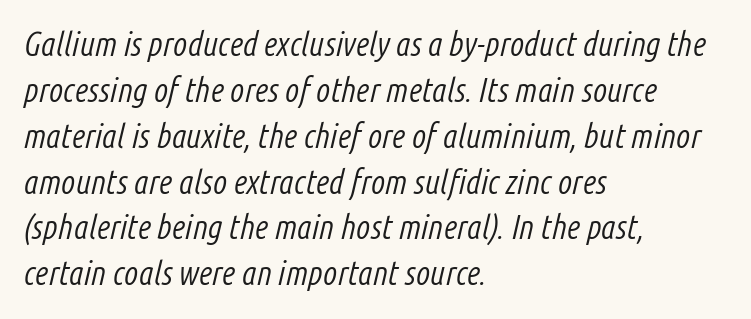
The gaps between neighbouring characters are ordinary and unremarkable. The compositor pushed each line to the left boundary. The leading is moderate, giving the passage an even texture. Tall strokes in this sample are angled rather than plumb. The rendering uses natural spacing where letterforms have individual widths.
